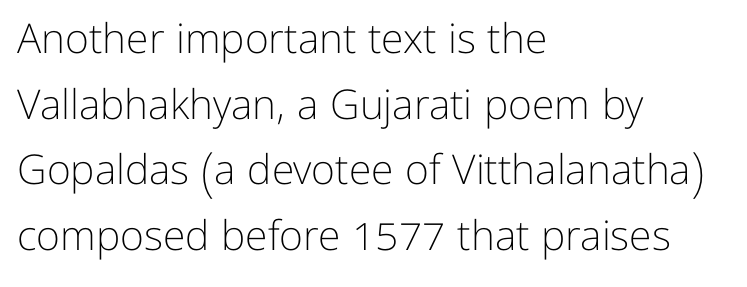
The typeface has the unassuming heft of standard copy or less. Proportional: the letters do not fall into vertical columns. This is sans-serif lettering, the kind often seen on screens and signage. Nothing unusual about the tracking: characters are spaced as the font intends. The lettering stays uniformly vertical, giving the passage a roman look.
